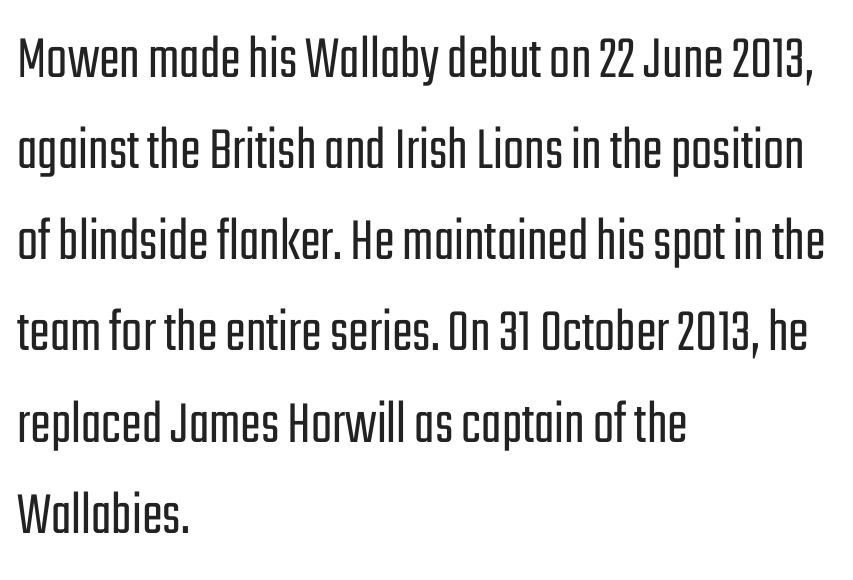
The image shows 62 px light, condensed sans-serif type, upright; set left-aligned, normal line spacing (1.47x), normal letter spacing, not underlined; low stroke contrast and a medium x-height.
